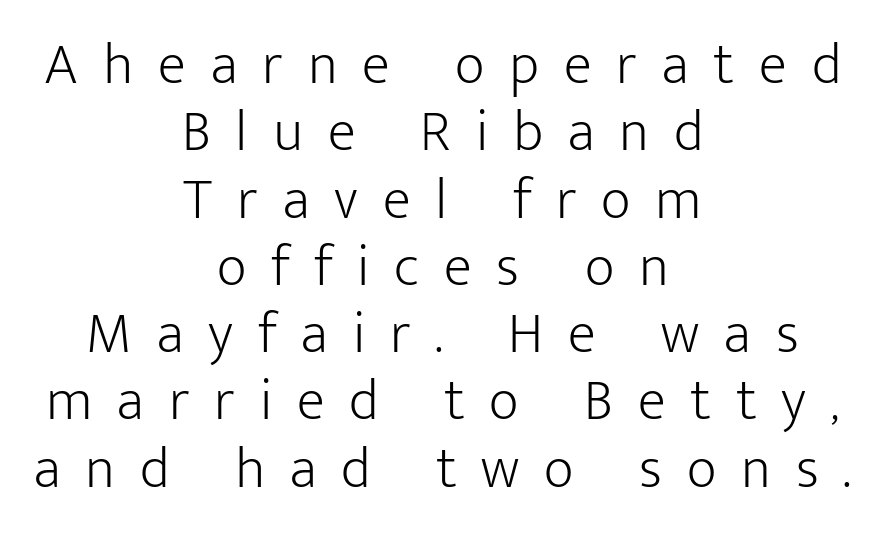
Q: Is the text bold? A: No.
Q: Is the text italic (slanted)? A: No, it is upright.
Q: Is the typeface a serif or a sans-serif typeface? A: Sans-serif.
Q: Is the text underlined? A: No.
Q: How is the paragraph aligned? A: Centered.
Q: Is the spacing between letters normal or unusually wide? A: Unusually wide.
Q: Width (condensed, normal, or wide)? A: Normal.
Q: Stroke contrast? A: Low.
Q: x-height? A: Medium.
Q: Monospaced? A: No.
